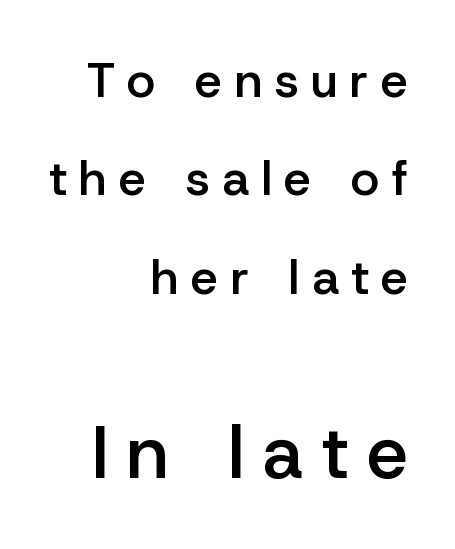
The image shows 74 px semibold sans-serif type, upright; set right-aligned, loose line spacing (2.01x), unusually wide letter spacing (+0.25 em), not underlined; the second (bottom) block is 1.51x larger; low stroke contrast and a medium x-height.
